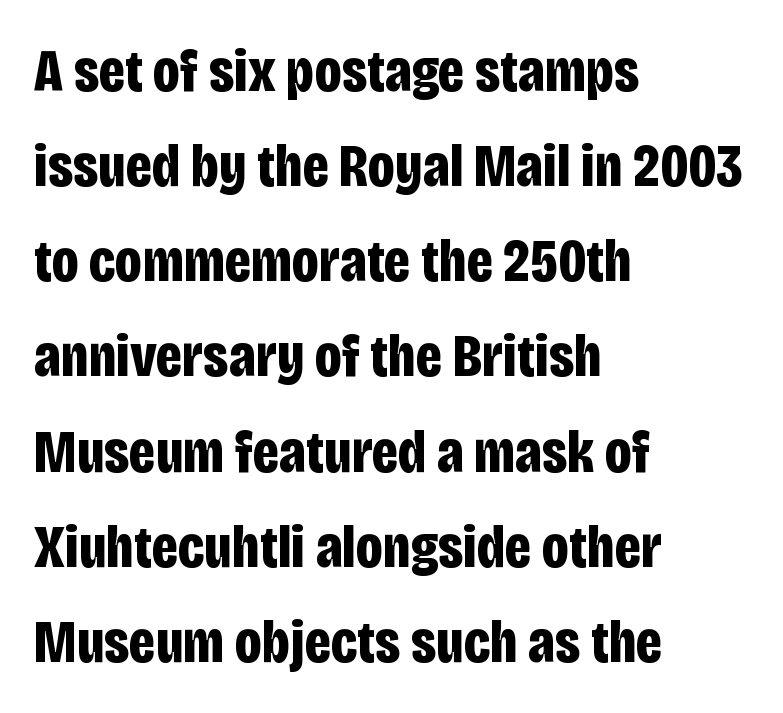
Q: Is the text bold? A: Yes.
Q: Is the text italic (slanted)? A: No, it is upright.
Q: Is the typeface a serif or a sans-serif typeface? A: Sans-serif.
Q: Is the text underlined? A: No.
Q: How is the paragraph aligned? A: Left-aligned.
Q: Is the spacing between letters normal or unusually wide? A: Normal.
Q: Is the spacing between lines tight, normal or loose? A: Normal.
Q: Width (condensed, normal, or wide)? A: Condensed.
Q: Stroke contrast? A: Low.
Q: x-height? A: Large.
Q: Monospaced? A: No.
